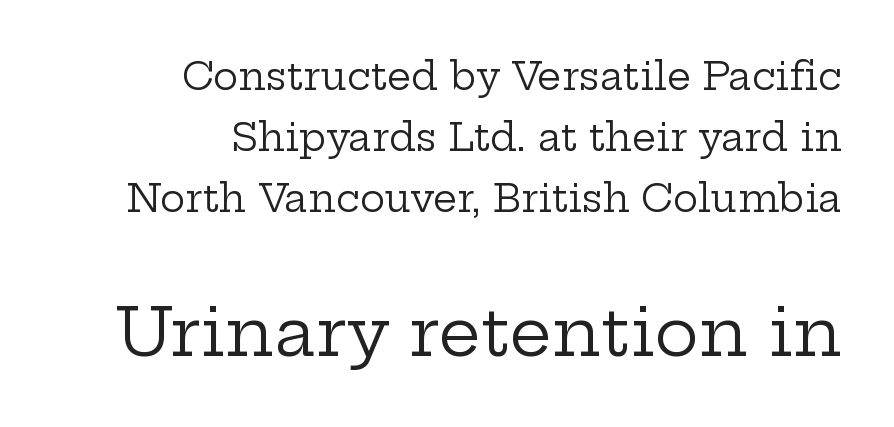
{"serif": "yes", "italic": "no", "bold": "no", "weight": "regular", "width": "wide", "stroke_contrast": "low", "x_height": "medium", "monospaced": "no", "underline": "no", "align": "right", "line_spacing": "normal", "line_spacing_ratio": 1.61, "letter_spacing": "normal", "letter_spacing_em": 0.0, "larger_block": "second", "size_ratio": 1.76, "glyph_px": 67}
